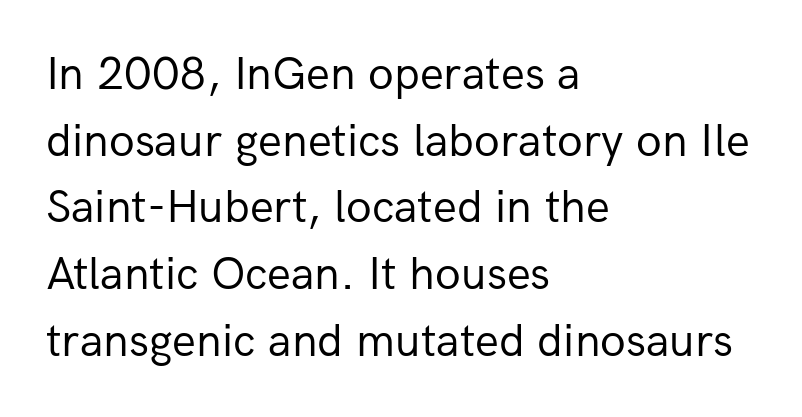
Q: Is the text bold? A: No.
Q: Is the text italic (slanted)? A: No, it is upright.
Q: Is the typeface a serif or a sans-serif typeface? A: Sans-serif.
Q: Is the text underlined? A: No.
Q: How is the paragraph aligned? A: Left-aligned.
Q: Is the spacing between letters normal or unusually wide? A: Normal.
Q: Is the spacing between lines tight, normal or loose? A: Normal.
Q: Width (condensed, normal, or wide)? A: Normal.
Q: Stroke contrast? A: Low.
Q: x-height? A: Medium.
Q: Monospaced? A: No.
